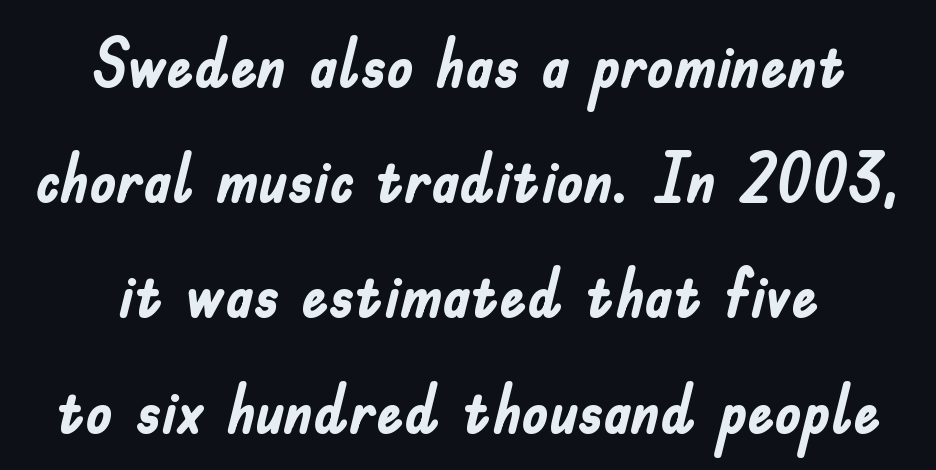
The image shows 67 px semibold, condensed sans-serif type; set centered, line spacing 1.72x, normal letter spacing, not underlined; low stroke contrast and a small x-height.
